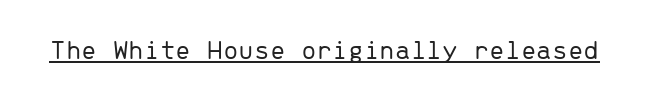
Q: Is the text bold? A: No.
Q: Is the text italic (slanted)? A: No, it is upright.
Q: Is the typeface a serif or a sans-serif typeface? A: Sans-serif.
Q: Is the text underlined? A: Yes.
Q: Is the spacing between letters normal or unusually wide? A: Normal.
Q: Width (condensed, normal, or wide)? A: Normal.
Q: Stroke contrast? A: Low.
Q: x-height? A: Medium.
Q: Monospaced? A: Yes.
